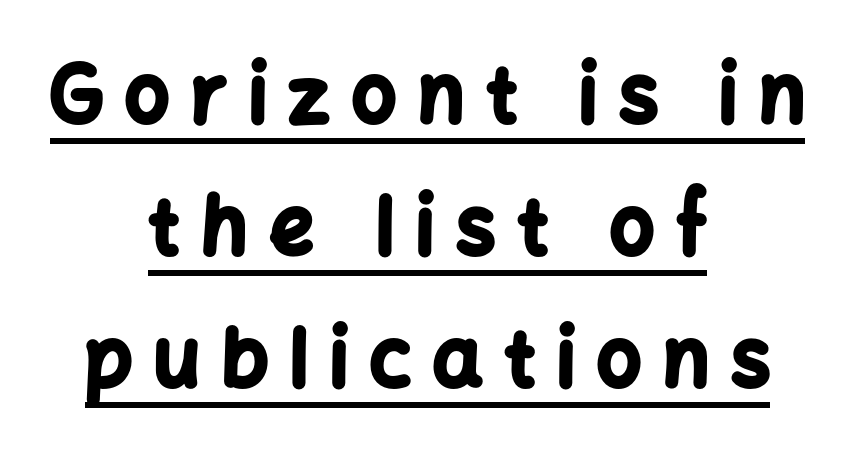
The image shows 78 px bold sans-serif type, upright; set centered, normal line spacing (1.69x), unusually wide letter spacing (+0.28 em), underlined; low stroke contrast and a medium x-height.
